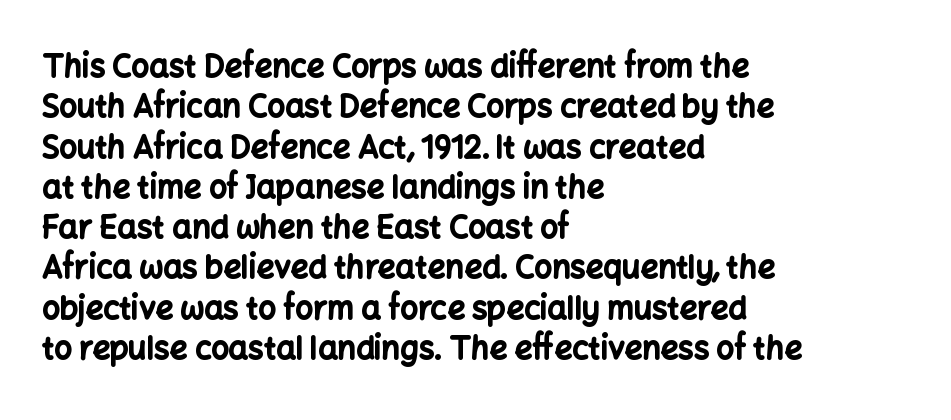
Stroke thickness is high; the sample reads as a true bold. Here the designer chose a conventional face with non-uniform glyph widths. Each line starts at the same left margin while the right side varies. The typeface chosen for these lines omits serifs. Normally led — the rows are evenly, conventionally spaced. Ascenders rise straight up at ninety degrees.
